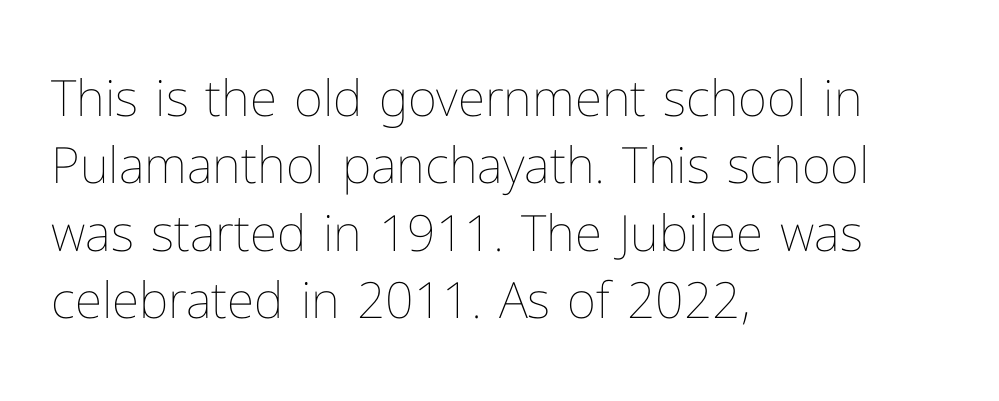
The image shows 50 px thin type, upright; set left-aligned, normal line spacing (1.35x), normal letter spacing, not underlined; low stroke contrast and a medium x-height.
